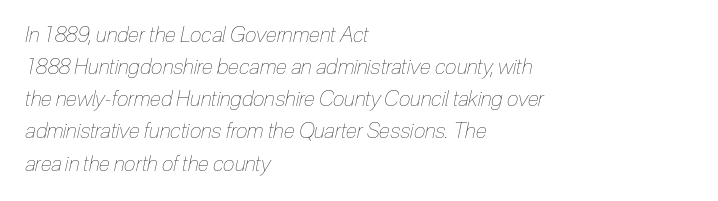
{"italic": "yes", "lean": "right", "slant_degrees": 12, "bold": "no", "underline": "no", "align": "left", "line_spacing": "normal", "line_spacing_ratio": 1.53, "letter_spacing": "normal", "letter_spacing_em": 0.0, "glyph_px": 21}
